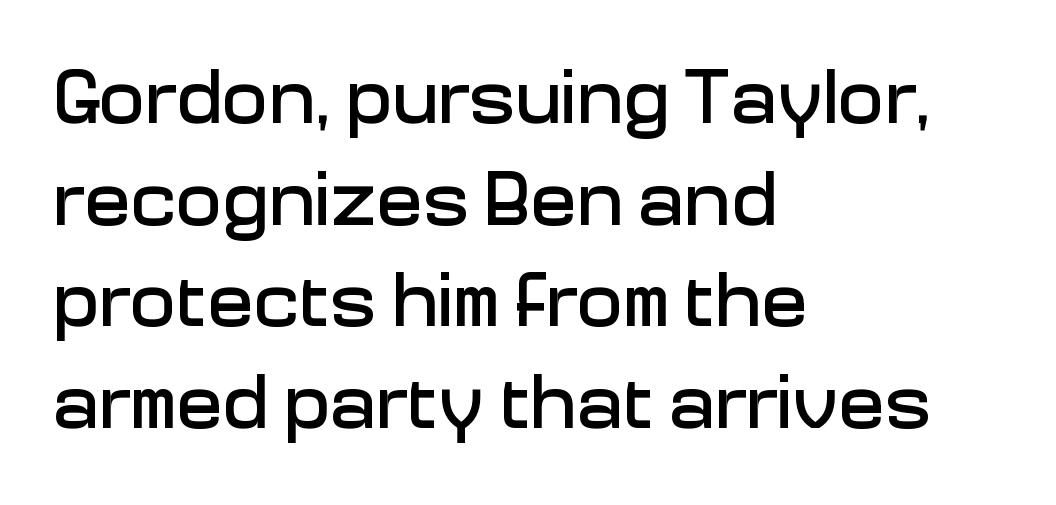
Q: Is the text italic (slanted)? A: No, it is upright.
Q: Is the typeface a serif or a sans-serif typeface? A: Sans-serif.
Q: Is the text underlined? A: No.
Q: How is the paragraph aligned? A: Left-aligned.
Q: Is the spacing between letters normal or unusually wide? A: Normal.
Q: Is the spacing between lines tight, normal or loose? A: Normal.
Q: Width (condensed, normal, or wide)? A: Normal.
Q: Stroke contrast? A: Low.
Q: x-height? A: Medium.
Q: Monospaced? A: No.
